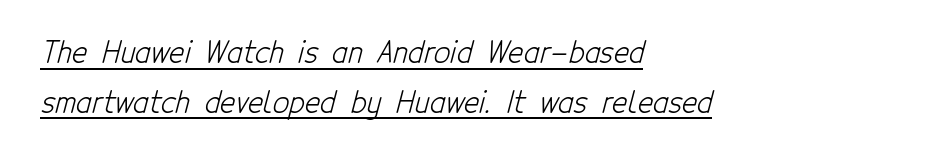
Q: Is the text bold? A: No.
Q: Is the typeface a serif or a sans-serif typeface? A: Sans-serif.
Q: Is the text underlined? A: Yes.
Q: How is the paragraph aligned? A: Left-aligned.
Q: Is the spacing between letters normal or unusually wide? A: Normal.
Q: Width (condensed, normal, or wide)? A: Condensed.
Q: Stroke contrast? A: Low.
Q: x-height? A: Medium.
Q: Monospaced? A: No.
